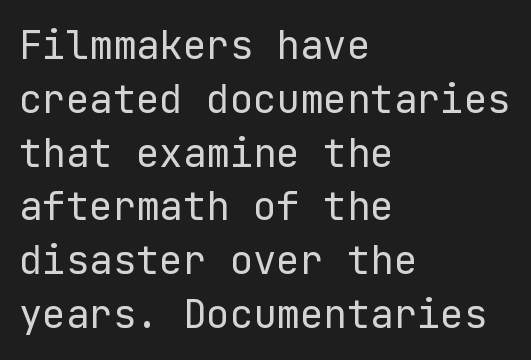
The image shows 39 px regular-weight sans-serif type, upright; set left-aligned, normal line spacing (1.38x), normal letter spacing, not underlined; low stroke contrast and a medium x-height.
